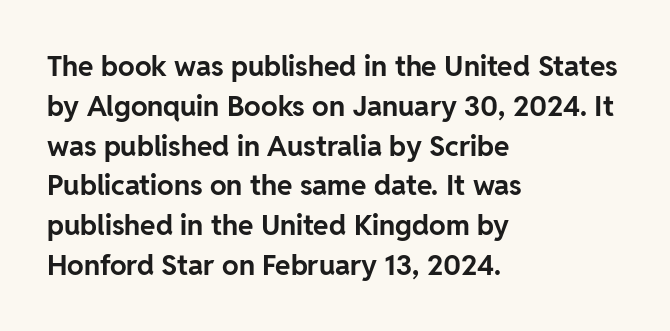
{"serif": "no", "italic": "no", "bold": "yes", "weight": "bold", "width": "normal", "stroke_contrast": "low", "x_height": "medium", "monospaced": "no", "underline": "no", "align": "left", "line_spacing": "normal", "line_spacing_ratio": 1.42, "letter_spacing": "normal", "letter_spacing_em": 0.0, "glyph_px": 28}
